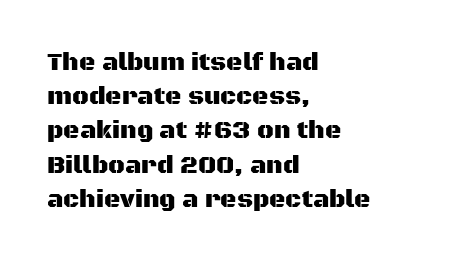
The image shows 25 px text type, upright; set left-aligned, normal line spacing (1.37x), normal letter spacing, not underlined.
